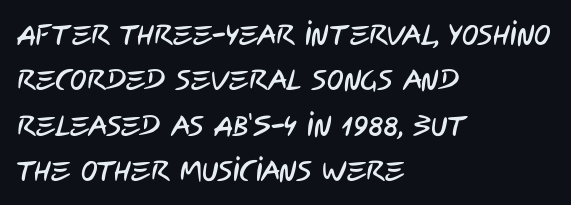
{"serif": "no", "width": "condensed", "stroke_contrast": "low", "x_height": "large", "monospaced": "no", "underline": "no", "align": "left", "line_spacing": "normal", "line_spacing_ratio": 1.62, "letter_spacing": "normal", "letter_spacing_em": 0.0, "glyph_px": 28}
